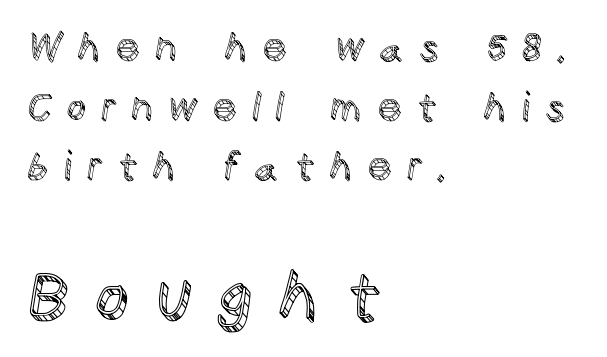
Reading top to bottom, the characters get bigger at the block break. The area under the type is left untouched. A student would call this left alignment; a typographer would say flush left, rag right. You could not count columns in this text — the font is proportionally spaced. The tracking jumps out immediately: characters are airy and widely separated.
